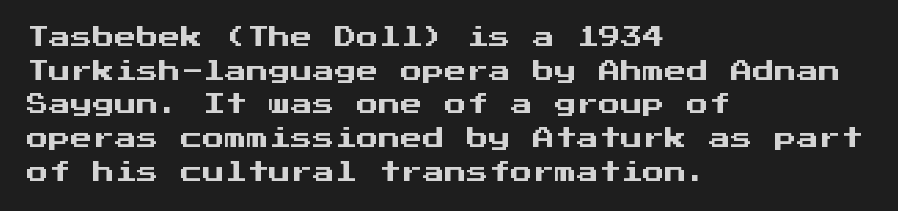
{"italic": "no", "underline": "no", "align": "left", "line_spacing": "normal", "line_spacing_ratio": 1.53, "letter_spacing": "normal", "letter_spacing_em": 0.0, "glyph_px": 22}
